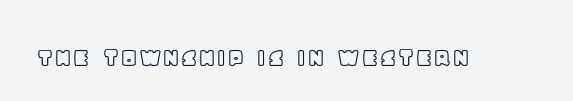
{"italic": "no", "width": "normal", "x_height": "large", "monospaced": "no", "underline": "no", "letter_spacing": "normal", "letter_spacing_em": 0.0, "glyph_px": 29}
